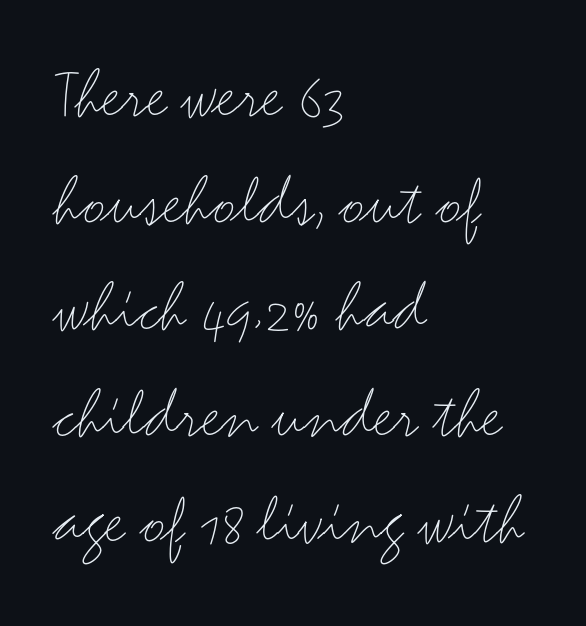
{"serif": "no", "bold": "no", "weight": "light", "width": "wide", "stroke_contrast": "medium", "x_height": "small", "monospaced": "no", "underline": "no", "align": "left", "line_spacing": "normal", "line_spacing_ratio": 1.48, "letter_spacing": "normal", "letter_spacing_em": 0.0, "glyph_px": 72}
